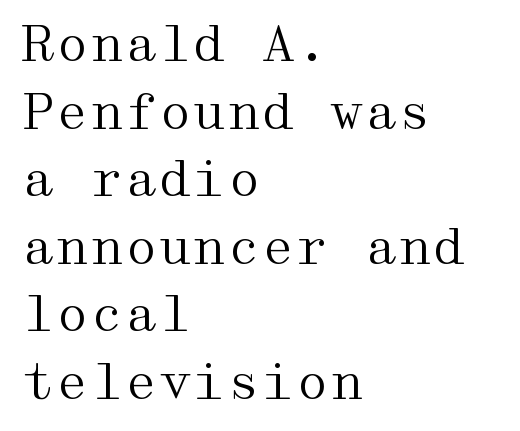
Stroke thickness stays within the range of a standard reading face or lighter. The designer left line spacing at the default. The letters stand straight up with perfectly vertical stems. The paragraph has a hard left edge and a soft right edge. Unmarked baselines from the first word to the last. Words appear dense and cohesive because spacing is normal.
